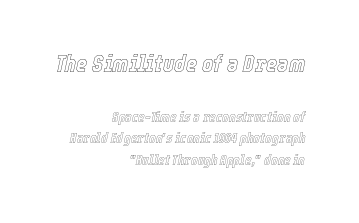
The image shows 24 px text type, italic (leaning right); set right-aligned, normal line spacing (1.56x), normal letter spacing, not underlined; the first (top) block is 1.71x larger.
